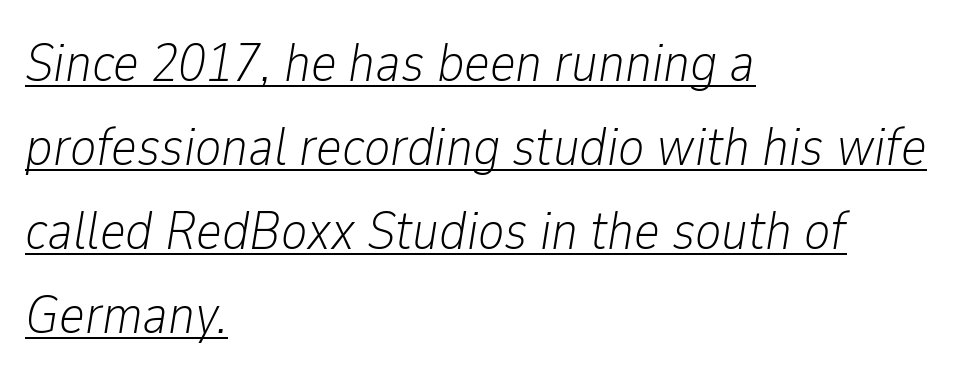
Q: Is the text bold? A: No.
Q: Is the text italic (slanted)? A: Yes, it leans right by about 9 degrees.
Q: Is the text underlined? A: Yes.
Q: How is the paragraph aligned? A: Left-aligned.
Q: Is the spacing between letters normal or unusually wide? A: Normal.
Q: Is the spacing between lines tight, normal or loose? A: Normal.
Q: Width (condensed, normal, or wide)? A: Condensed.
Q: Stroke contrast? A: Low.
Q: x-height? A: Medium.
Q: Monospaced? A: No.
